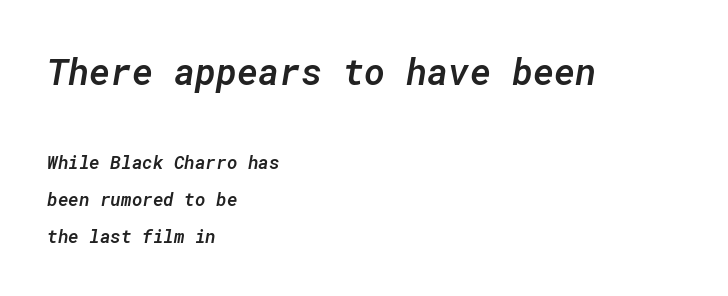
Emphasis by weight is partial: semibold. Notice how the stems are inclined rather than vertical — that's the hallmark of italics. The string is rendered with underlining switched off. Teacher's note: observe the even left margin — that is flush-left alignment. Is the letter spacing exaggerated? No — it looks like the ordinary default.
